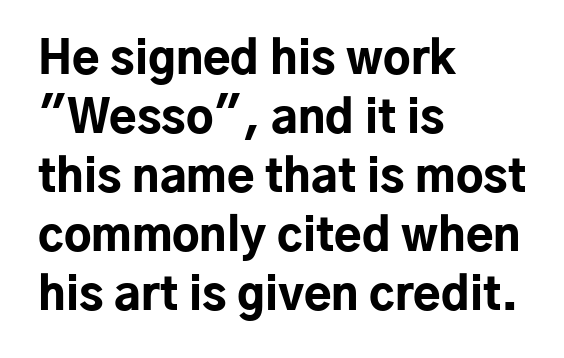
The image shows 45 px bold sans-serif type, upright; set left-aligned, normal line spacing (1.31x), normal letter spacing, not underlined; low stroke contrast and a medium x-height.
